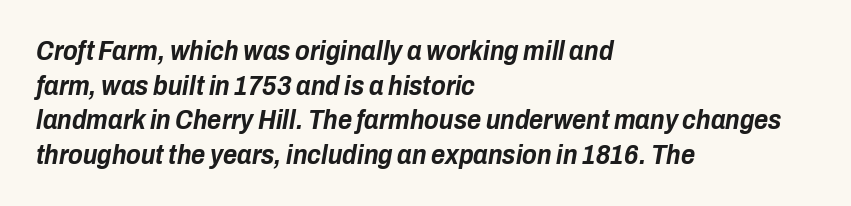
{"italic": "yes", "lean": "right", "slant_degrees": 10, "bold": "yes", "underline": "no", "align": "left", "line_spacing": "normal", "line_spacing_ratio": 1.28, "letter_spacing": "normal", "letter_spacing_em": 0.0, "glyph_px": 27}
